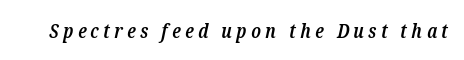
The lettering tilts uniformly, giving the passage an italic look. The letterforms stand isolated, each surrounded by extra space. Glance below the letters and you will spot only blank space. Heft: intermediate — a semibold.
